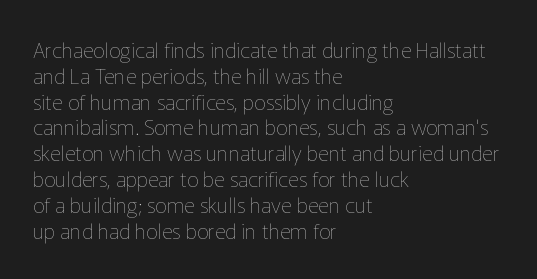
Visually the block forms a straight wall on the left and a jagged coastline on the right. This sample uses plain, unmodified letter spacing. The face looks like a standard text weight, possibly lighter. Check under the words: just untouched page. Does the lettering tilt? It doesn't — this is upright.
